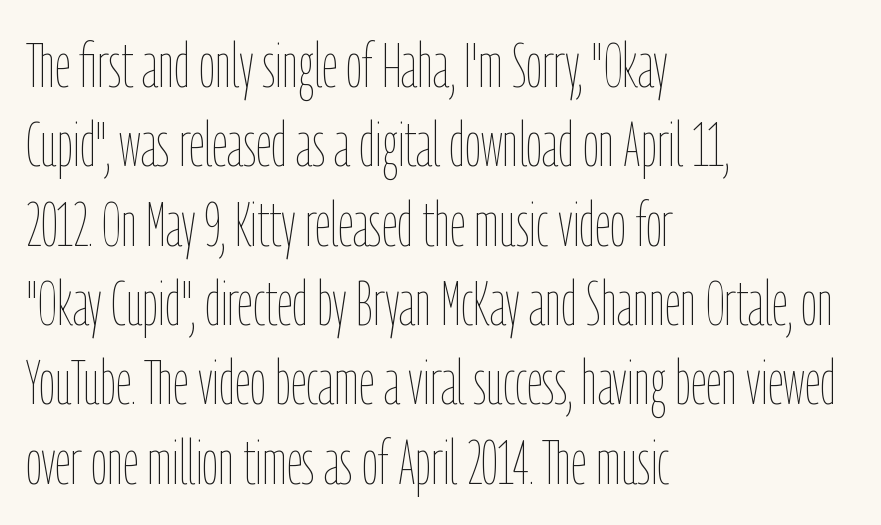
A roman cut, with each character standing at attention. Proportional: the letters do not fall into vertical columns. Letter spacing: default. Letters rest on an invisible, unmarked baseline. The lines are quadded left. The strokes are not fattened; the text isn't bold.
